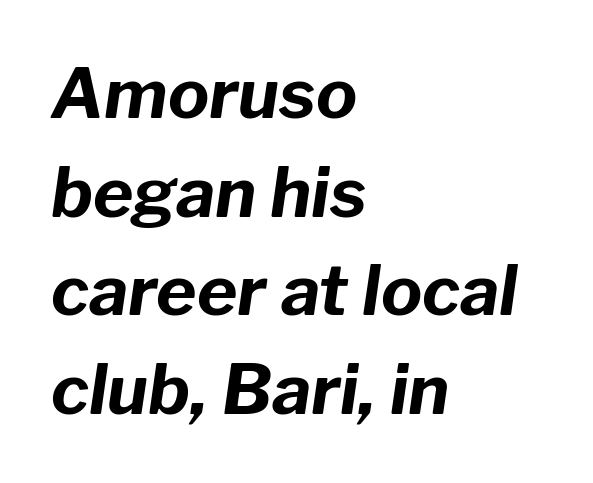
{"italic": "yes", "lean": "right", "slant_degrees": 8, "bold": "yes", "weight": "bold", "width": "normal", "stroke_contrast": "low", "x_height": "medium", "monospaced": "no", "underline": "no", "align": "left", "line_spacing": "normal", "line_spacing_ratio": 1.43, "letter_spacing": "normal", "letter_spacing_em": 0.0, "glyph_px": 69}
